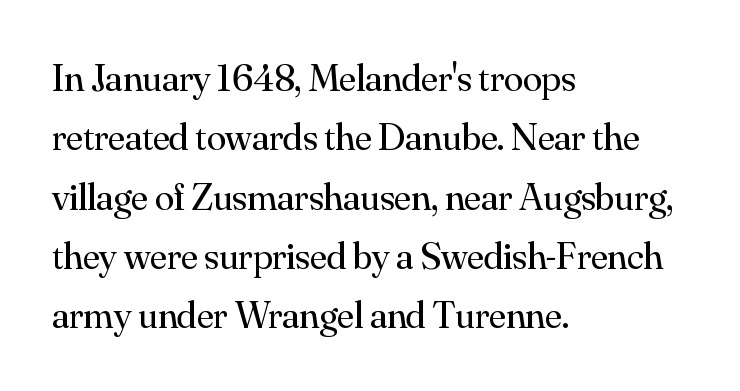
{"serif": "yes", "italic": "no", "bold": "no", "weight": "regular", "width": "normal", "stroke_contrast": "medium", "x_height": "small", "monospaced": "no", "underline": "no", "align": "left", "line_spacing": "normal", "line_spacing_ratio": 1.52, "letter_spacing": "normal", "letter_spacing_em": 0.0, "glyph_px": 39}
